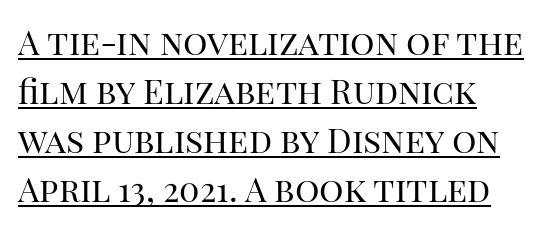
{"serif": "yes", "italic": "no", "bold": "no", "weight": "regular", "width": "normal", "stroke_contrast": "high", "x_height": "large", "monospaced": "no", "underline": "yes", "align": "left", "line_spacing": "normal", "line_spacing_ratio": 1.44, "letter_spacing": "normal", "letter_spacing_em": 0.0, "glyph_px": 34}
